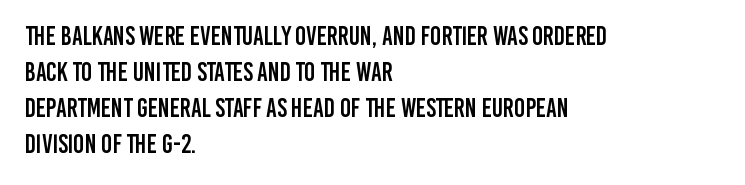
{"italic": "no", "underline": "no", "align": "left", "line_spacing": "normal", "line_spacing_ratio": 1.38, "letter_spacing": "normal", "letter_spacing_em": 0.0, "glyph_px": 26}
